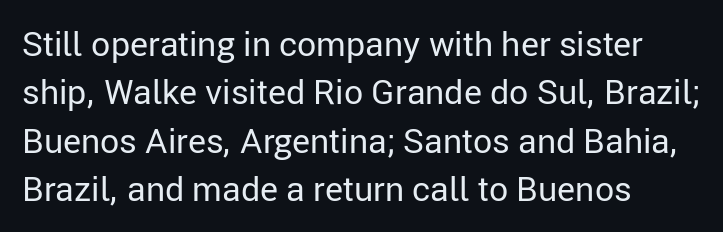
{"serif": "no", "italic": "no", "bold": "no", "weight": "regular", "width": "normal", "stroke_contrast": "low", "x_height": "medium", "monospaced": "no", "underline": "no", "align": "left", "line_spacing": "normal", "line_spacing_ratio": 1.42, "letter_spacing": "normal", "letter_spacing_em": 0.0, "glyph_px": 34}
